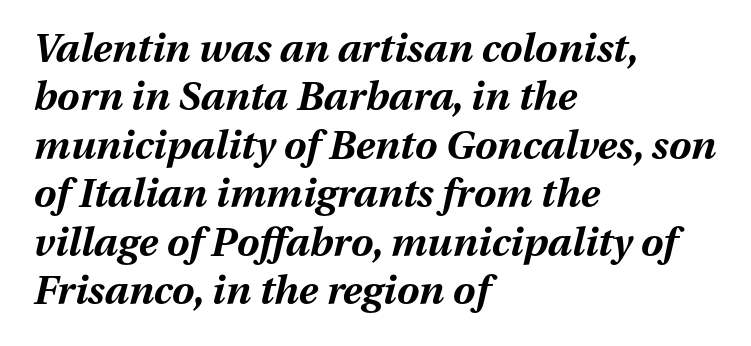
The image shows 40 px bold type, italic (leaning right); set left-aligned, line spacing 1.21x, normal letter spacing, not underlined; medium stroke contrast and a medium x-height.
